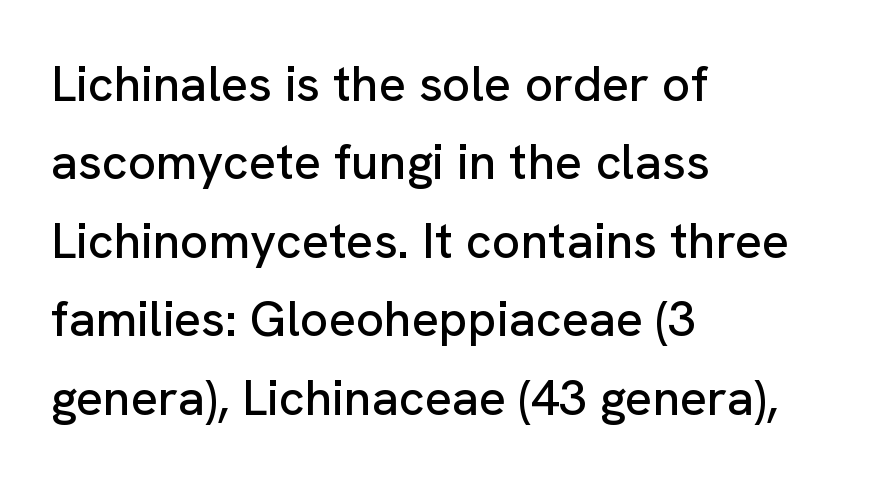
Q: Is the text italic (slanted)? A: No, it is upright.
Q: Is the typeface a serif or a sans-serif typeface? A: Sans-serif.
Q: Is the text underlined? A: No.
Q: How is the paragraph aligned? A: Left-aligned.
Q: Is the spacing between letters normal or unusually wide? A: Normal.
Q: Is the spacing between lines tight, normal or loose? A: Normal.
Q: Width (condensed, normal, or wide)? A: Normal.
Q: Stroke contrast? A: Low.
Q: x-height? A: Medium.
Q: Monospaced? A: No.
